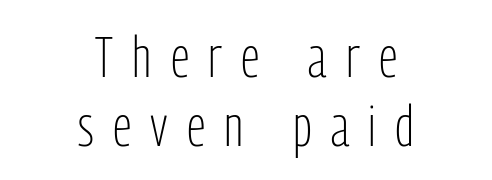
The zone under the glyphs is completely vacant. The compositor balanced each line on the midline. Look at the tracking — it's clearly loosened, letters drifting apart. Stroke terminals: plain, sans-serif.
